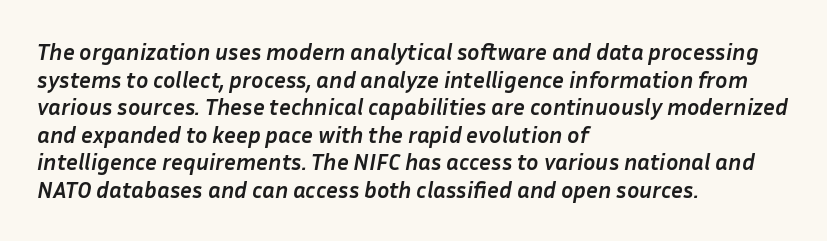
Typeset ragged right — the left edge is the straight one. Quick note: italic. Anything drawn beneath the words? Only blank space. Glyph-to-glyph distance matches everyday printed text.
